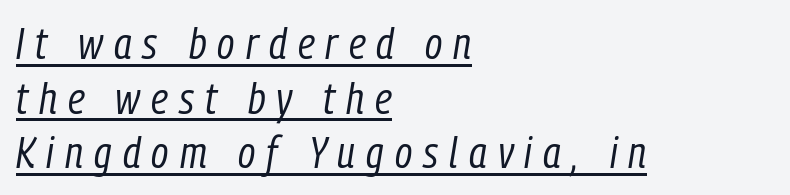
The image shows 44 px regular-weight, condensed type, italic (leaning right); set left-aligned, line spacing 1.24x, unusually wide letter spacing (+0.25 em), underlined; low stroke contrast and a medium x-height.
